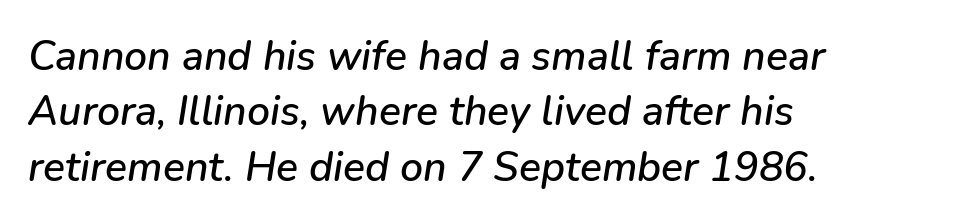
The image shows 41 px text type, italic (leaning right); set left-aligned, normal line spacing (1.35x), normal letter spacing, not underlined; low stroke contrast and a medium x-height.
